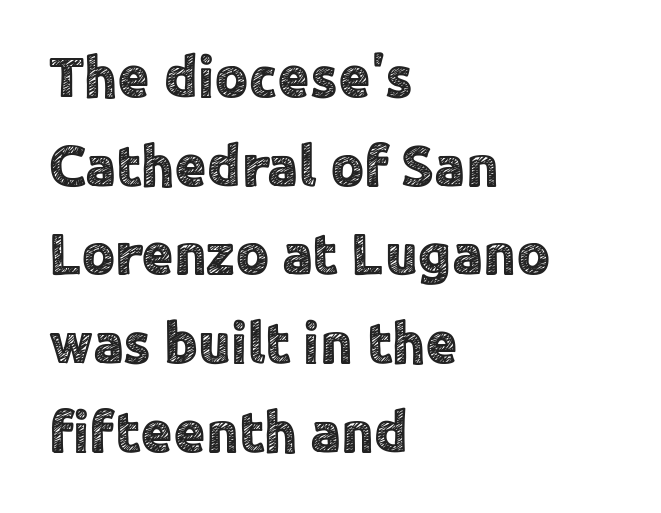
Q: Is the text italic (slanted)? A: No, it is upright.
Q: Is the typeface a serif or a sans-serif typeface? A: Sans-serif.
Q: Is the text underlined? A: No.
Q: How is the paragraph aligned? A: Left-aligned.
Q: Is the spacing between letters normal or unusually wide? A: Normal.
Q: Is the spacing between lines tight, normal or loose? A: Normal.
Q: Width (condensed, normal, or wide)? A: Normal.
Q: x-height? A: Medium.
Q: Monospaced? A: No.
